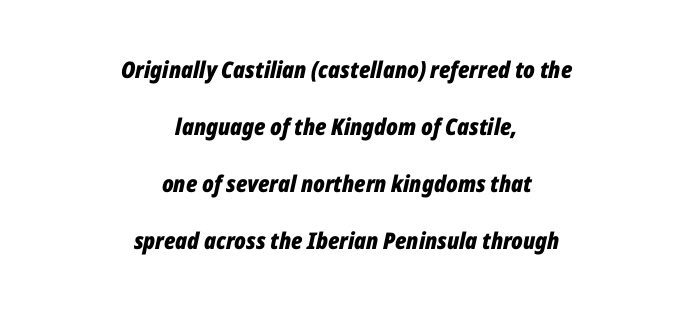
Check the space under the baseline: it is left empty. Notice the wide empty band between every row — that's loose leading. Notice how thick the strokes are: this is what a full bold looks like. The glyphs look as if they've been sheared to an angle.
